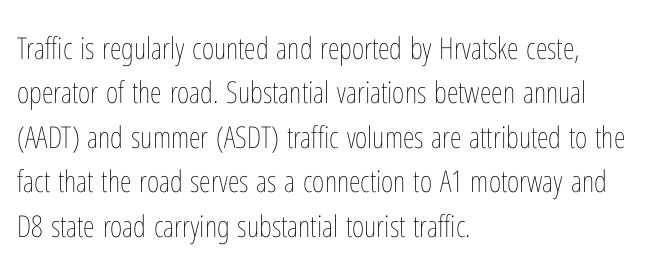
Q: Is the text bold? A: No.
Q: Is the text italic (slanted)? A: No, it is upright.
Q: Is the text underlined? A: No.
Q: How is the paragraph aligned? A: Left-aligned.
Q: Is the spacing between letters normal or unusually wide? A: Normal.
Q: Is the spacing between lines tight, normal or loose? A: Normal.
Q: Width (condensed, normal, or wide)? A: Condensed.
Q: Stroke contrast? A: Low.
Q: x-height? A: Medium.
Q: Monospaced? A: No.
